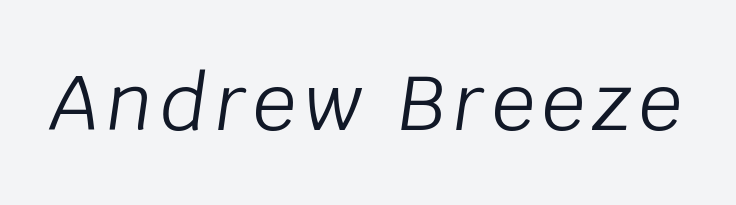
{"italic": "yes", "lean": "right", "slant_degrees": 8, "bold": "no", "weight": "light", "width": "normal", "stroke_contrast": "low", "x_height": "large", "monospaced": "no", "underline": "no", "glyph_px": 77}
